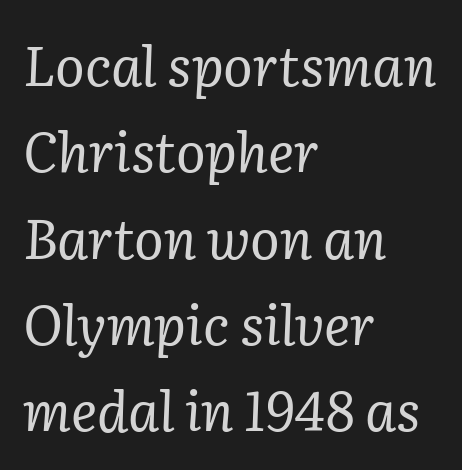
{"serif": "yes", "italic": "yes", "lean": "right", "slant_degrees": 2, "bold": "no", "weight": "regular", "width": "normal", "stroke_contrast": "low", "x_height": "medium", "monospaced": "no", "underline": "no", "align": "left", "line_spacing": "normal", "line_spacing_ratio": 1.57, "letter_spacing": "normal", "letter_spacing_em": 0.0, "glyph_px": 55}
